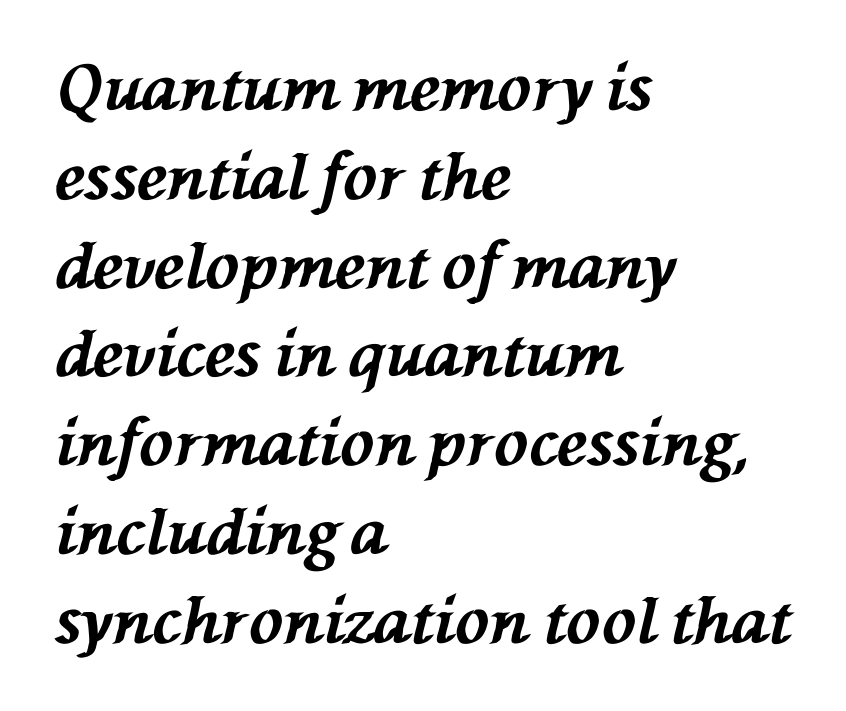
{"italic": "yes", "lean": "left", "slant_degrees": 76, "bold": "yes", "weight": "bold", "width": "normal", "stroke_contrast": "medium", "x_height": "medium", "monospaced": "no", "underline": "no", "align": "left", "line_spacing": "normal", "line_spacing_ratio": 1.41, "letter_spacing": "normal", "letter_spacing_em": 0.0, "glyph_px": 63}
